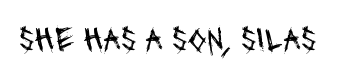
A typesetter would call this proportional, since set widths differ per character. Decoration check: the copy has no underline. How are the letters spaced? Ordinarily, with no added tracking. Nothing sits at the stroke ends, so this counts as sans-serif. Weight: in the light-to-regular range.
